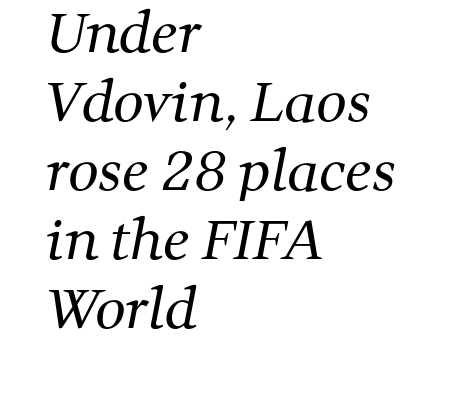
The image shows 54 px regular-weight serif type; set left-aligned, normal line spacing (1.28x), normal letter spacing, not underlined; medium stroke contrast and a medium x-height.
